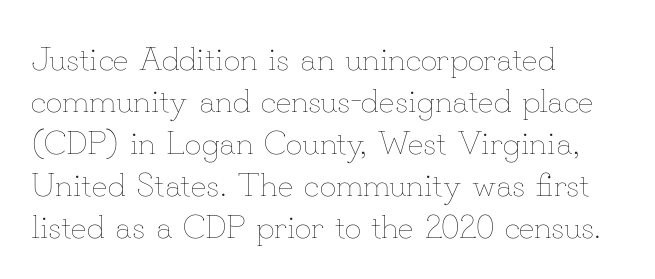
Summary of vertical rhythm: regular, with standard interline spacing. What stands out about the letter spacing? Nothing — it is the standard amount. Character widths vary here, with narrow letters taking less room than wide ones. The setting favours the left margin, as ordinary paragraphs usually do.
